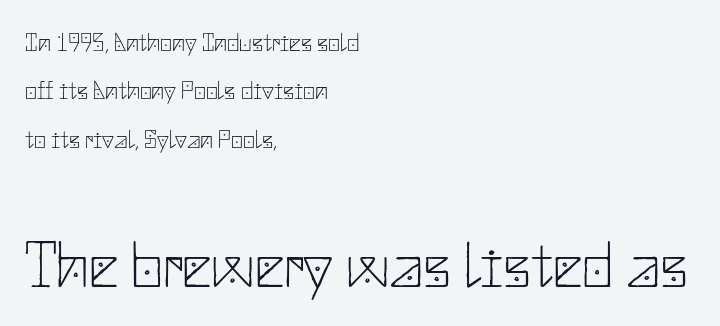
{"serif": "no", "italic": "no", "bold": "no", "weight": "thin", "width": "normal", "stroke_contrast": "low", "x_height": "small", "underline": "no", "align": "left", "line_spacing_ratio": 1.86, "letter_spacing": "normal", "letter_spacing_em": 0.0, "larger_block": "second", "size_ratio": 2.5, "glyph_px": 65}
